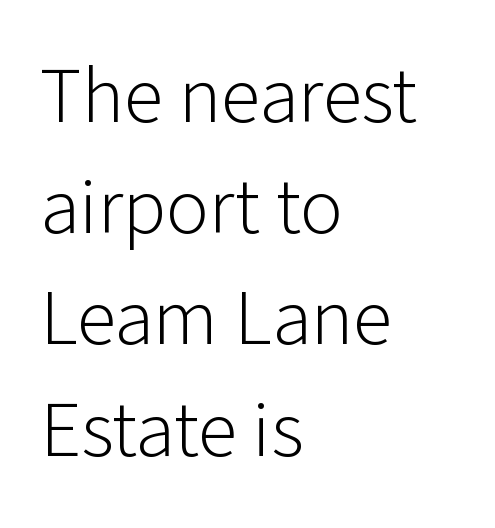
The vertical gap from one line to the next is medium. This is not heavy type; no bold has been used. A typesetter would label this face a sans. Notice how the stems are strictly vertical — no italics here. Words appear dense and cohesive because spacing is normal. A typesetter would call this proportional, since set widths differ per character.
